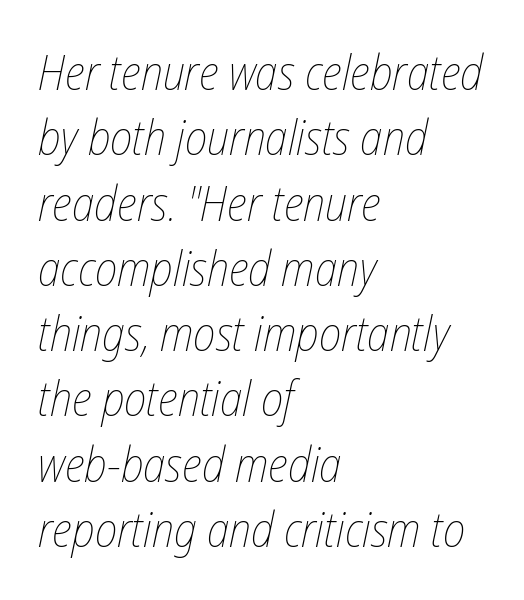
{"italic": "yes", "lean": "right", "slant_degrees": 12, "bold": "no", "weight": "thin", "width": "condensed", "stroke_contrast": "low", "x_height": "medium", "monospaced": "no", "underline": "no", "align": "left", "line_spacing": "normal", "line_spacing_ratio": 1.36, "letter_spacing": "normal", "letter_spacing_em": 0.0, "glyph_px": 48}
